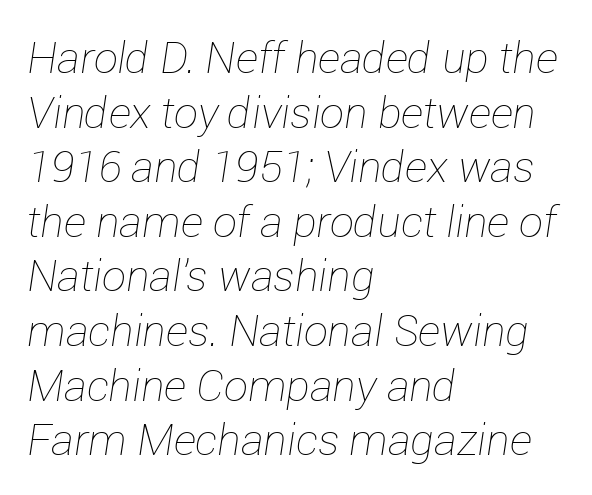
The string is rendered with underlining switched off. Ink coverage per letter is moderate at most. Is this a fixed-width face? No — the glyphs have proportional, varying widths. Characters are canted at an angle relative to the baseline's perpendicular. Leftover space on each line is placed entirely after the last word.
